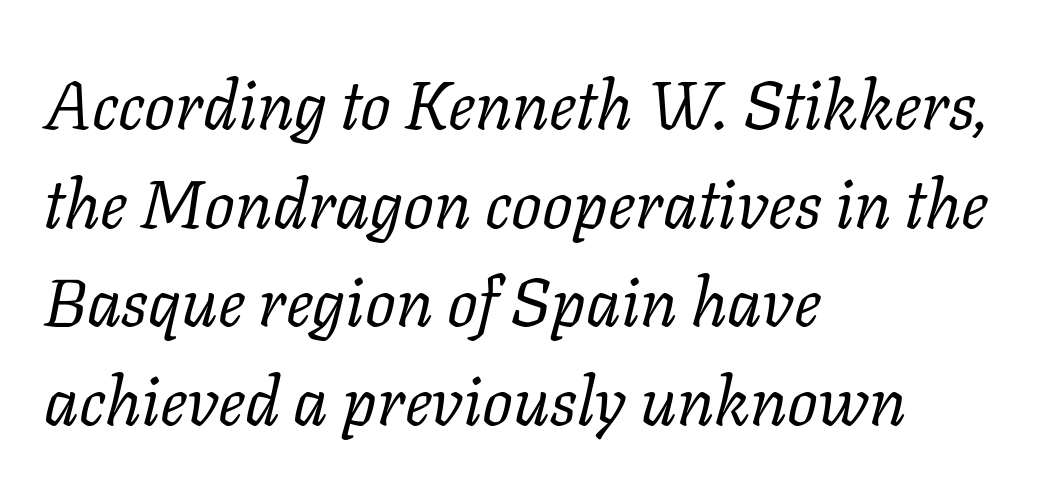
The image shows 68 px regular-weight serif type, italic (leaning right); set left-aligned, normal line spacing (1.45x), normal letter spacing, not underlined; low stroke contrast and a medium x-height.
